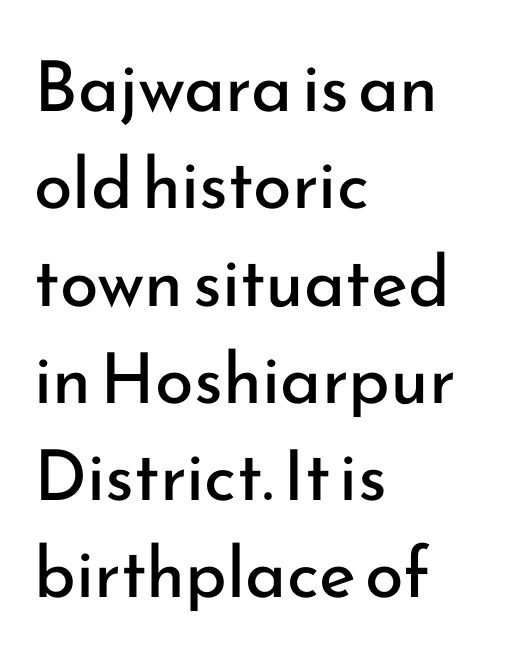
{"serif": "no", "italic": "no", "bold": "no", "weight": "regular", "width": "normal", "stroke_contrast": "low", "x_height": "small", "monospaced": "no", "underline": "no", "align": "left", "line_spacing": "normal", "line_spacing_ratio": 1.39, "letter_spacing": "normal", "letter_spacing_em": 0.0, "glyph_px": 70}
